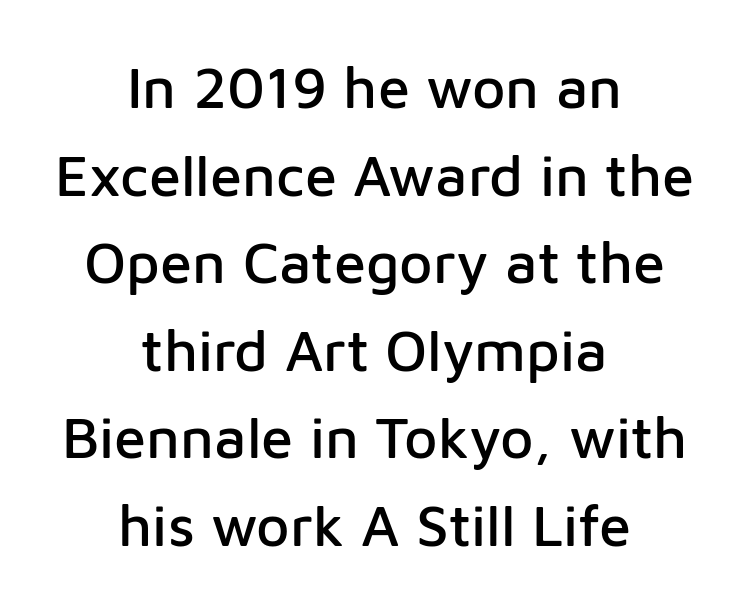
Q: Is the text italic (slanted)? A: No, it is upright.
Q: Is the typeface a serif or a sans-serif typeface? A: Sans-serif.
Q: Is the text underlined? A: No.
Q: How is the paragraph aligned? A: Centered.
Q: Is the spacing between letters normal or unusually wide? A: Normal.
Q: Is the spacing between lines tight, normal or loose? A: Normal.
Q: Width (condensed, normal, or wide)? A: Normal.
Q: Stroke contrast? A: Low.
Q: x-height? A: Medium.
Q: Monospaced? A: No.
